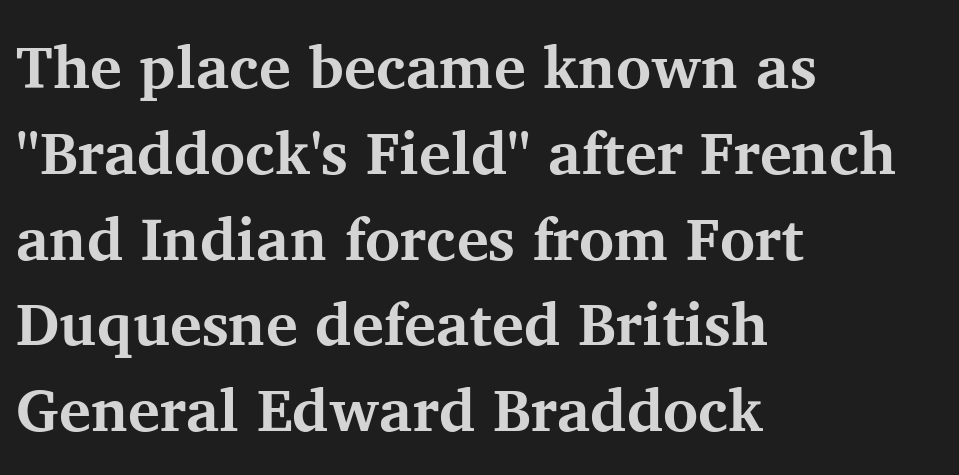
Is this a fixed-width face? No — the glyphs have proportional, varying widths. The strokes are fattened all the way to bold. In terms of posture, this sample is upright. Which margin do the lines hug? The left one — the right edge is uneven. Each word holds together tightly as a unit, with standard inter-letter gaps. Nobody drew a line under any word here.
